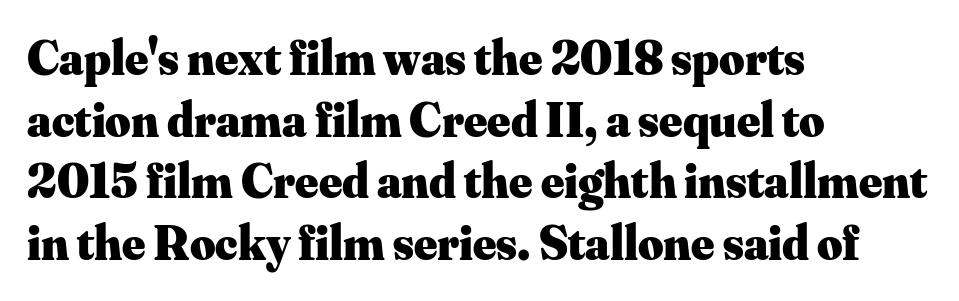
{"serif": "yes", "italic": "no", "bold": "yes", "weight": "heavy", "width": "normal", "stroke_contrast": "medium", "x_height": "small", "monospaced": "no", "underline": "no", "align": "left", "line_spacing": "normal", "line_spacing_ratio": 1.26, "letter_spacing": "normal", "letter_spacing_em": 0.0, "glyph_px": 49}
